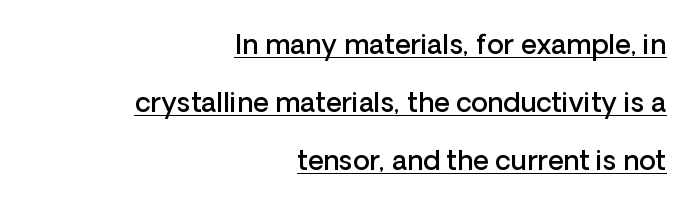
The specimen includes a rule beneath the text block's lines. If you drew a ruler down the right edge, every line would touch it. The characters look somewhat weighty, a semibold short of true bold. Baseline-to-baseline distance is far greater than the letter height. The tracking reads as untouched default to a designer's eye.
